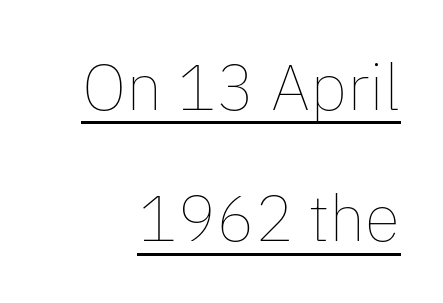
A rule runs beneath these lines of type. No extra tracking has been applied to these lines. This is roman type, the default non-slanted kind. Is the type heavy? It reads as light-to-regular instead. Note the varied advance widths — an 'i' is clearly narrower than an 'm'. The line-height multiplier appears high, well above default.
